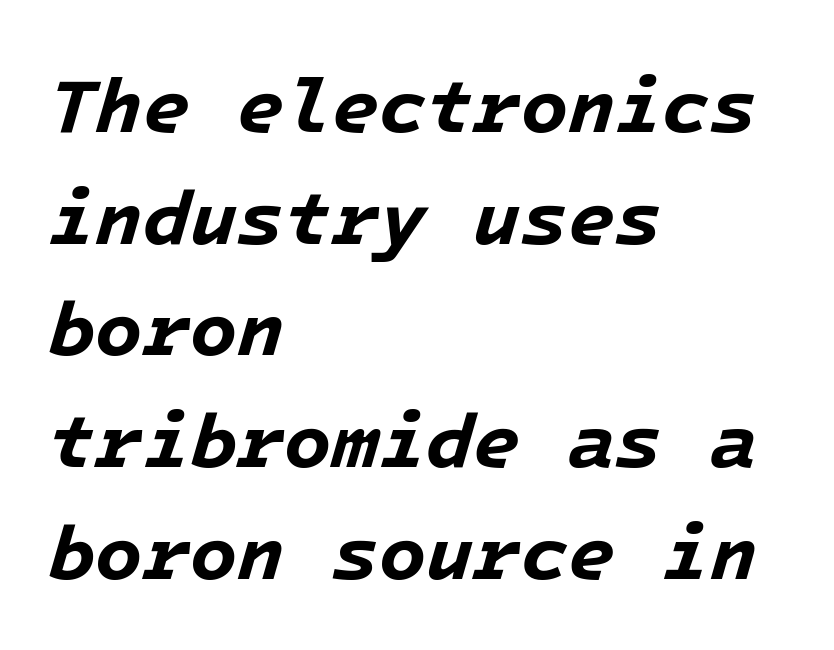
The image shows 77 px bold type, italic (leaning right); set left-aligned, normal line spacing (1.45x), normal letter spacing, not underlined; low stroke contrast and a medium x-height.
